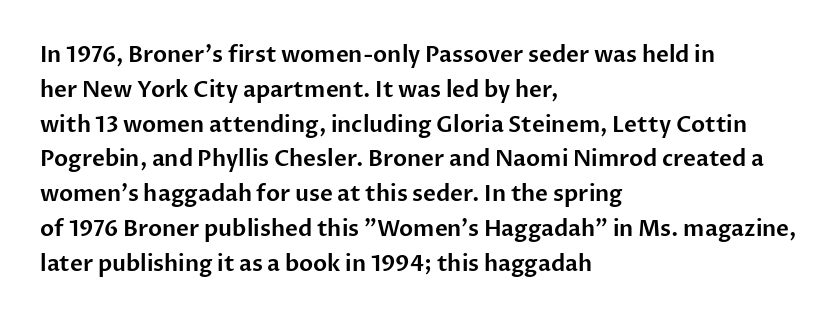
Q: Is the text italic (slanted)? A: No, it is upright.
Q: Is the text underlined? A: No.
Q: How is the paragraph aligned? A: Left-aligned.
Q: Is the spacing between letters normal or unusually wide? A: Normal.
Q: Is the spacing between lines tight, normal or loose? A: Normal.
